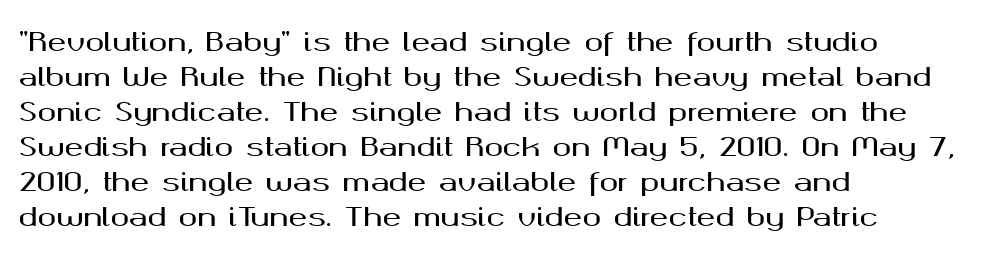
The rendering uses a moderate line-height, typical for paragraphs. A typesetter would call this zero additional tracking. Teacher's note: observe the even left margin — that is flush-left alignment. The string is rendered with underlining switched off. Posture: straight, roman, zero tilt.
